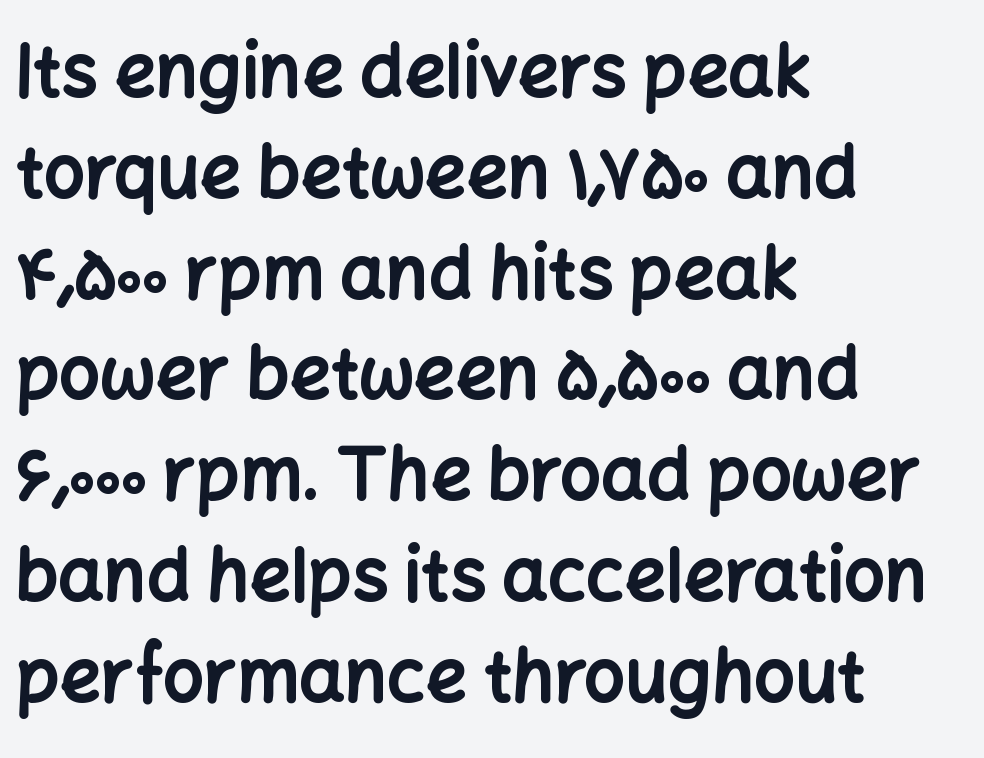
{"serif": "no", "italic": "no", "bold": "yes", "weight": "bold", "width": "normal", "stroke_contrast": "low", "x_height": "medium", "monospaced": "no", "underline": "no", "align": "left", "line_spacing": "normal", "line_spacing_ratio": 1.4, "letter_spacing": "normal", "letter_spacing_em": 0.0, "glyph_px": 72}
